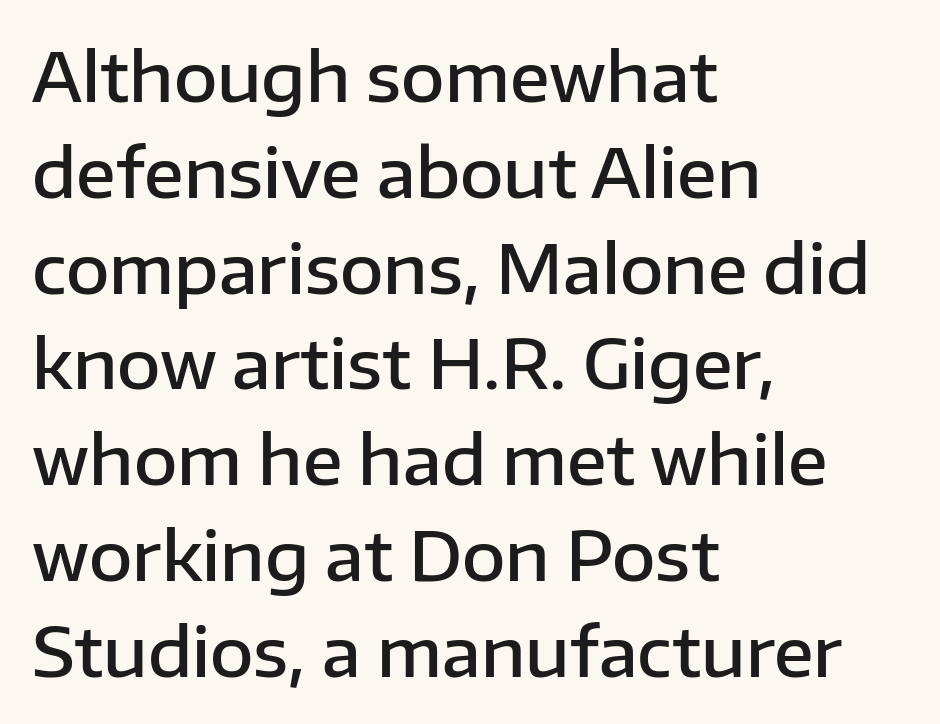
{"serif": "no", "italic": "no", "bold": "semi", "weight": "semibold", "width": "normal", "stroke_contrast": "low", "x_height": "medium", "monospaced": "no", "underline": "no", "align": "left", "line_spacing": "normal", "line_spacing_ratio": 1.43, "letter_spacing": "normal", "letter_spacing_em": 0.0, "glyph_px": 67}
